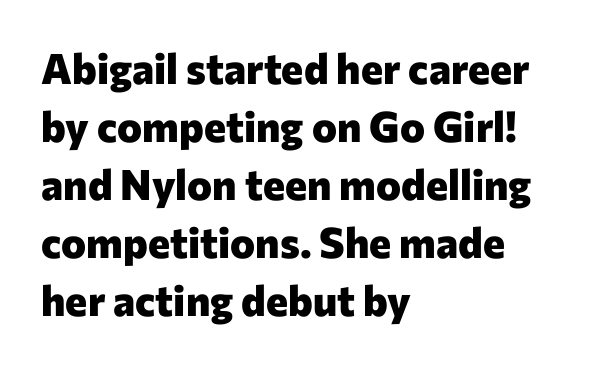
Q: Is the text bold? A: Yes.
Q: Is the text italic (slanted)? A: No, it is upright.
Q: Is the typeface a serif or a sans-serif typeface? A: Sans-serif.
Q: Is the text underlined? A: No.
Q: How is the paragraph aligned? A: Left-aligned.
Q: Is the spacing between letters normal or unusually wide? A: Normal.
Q: Is the spacing between lines tight, normal or loose? A: Normal.
Q: Width (condensed, normal, or wide)? A: Normal.
Q: Stroke contrast? A: Low.
Q: x-height? A: Medium.
Q: Monospaced? A: No.
